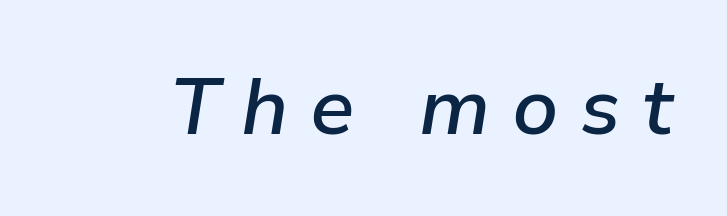
{"italic": "yes", "lean": "right", "slant_degrees": 9, "bold": "semi", "weight": "semibold", "width": "normal", "stroke_contrast": "low", "x_height": "medium", "monospaced": "no", "underline": "no", "letter_spacing": "wide", "letter_spacing_em": 0.27, "glyph_px": 79}
